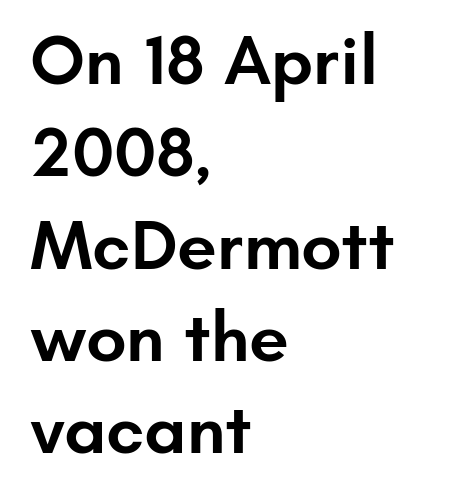
The image shows 71 px semibold sans-serif type, upright; set left-aligned, normal line spacing (1.3x), normal letter spacing, not underlined; low stroke contrast and a small x-height.
